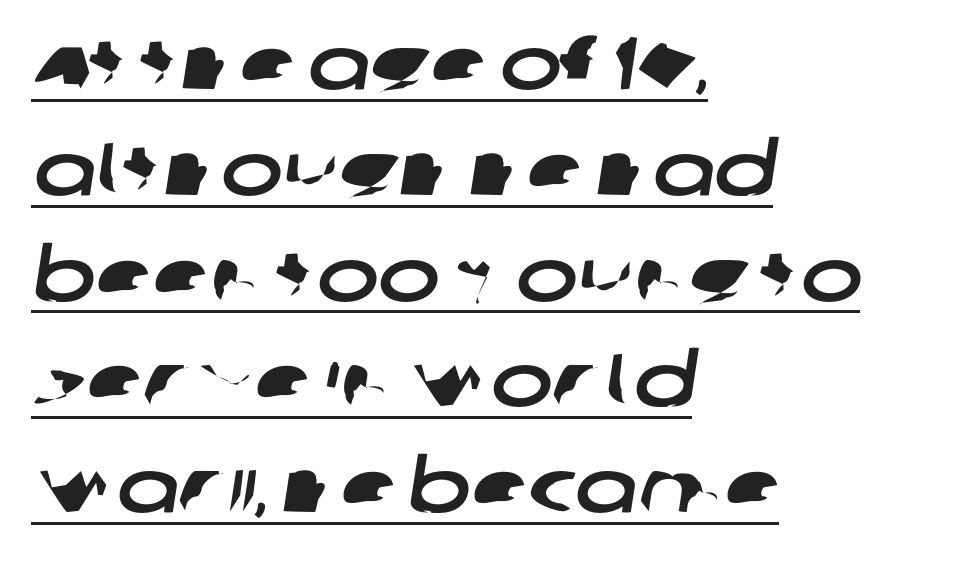
{"serif": "no", "width": "wide", "stroke_contrast": "low", "x_height": "large", "monospaced": "no", "underline": "yes", "align": "left", "line_spacing": "normal", "line_spacing_ratio": 1.43, "letter_spacing": "normal", "letter_spacing_em": 0.0, "glyph_px": 74}
